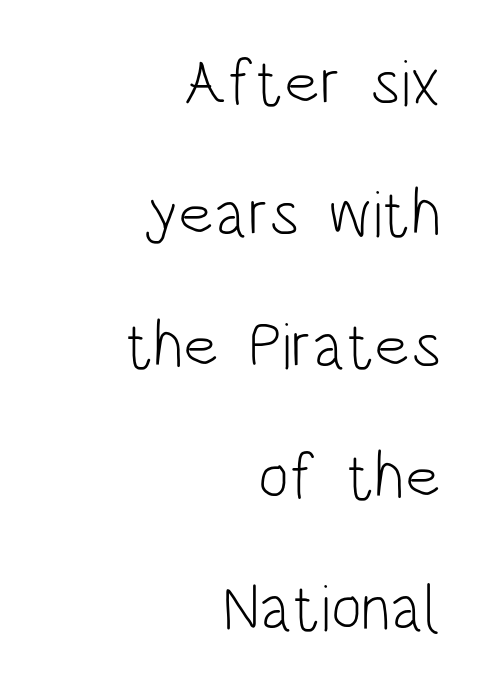
{"serif": "no", "italic": "no", "bold": "no", "weight": "light", "width": "condensed", "stroke_contrast": "low", "x_height": "large", "monospaced": "no", "underline": "no", "align": "right", "line_spacing": "loose", "line_spacing_ratio": 2.02, "letter_spacing": "normal", "letter_spacing_em": 0.0, "glyph_px": 65}
